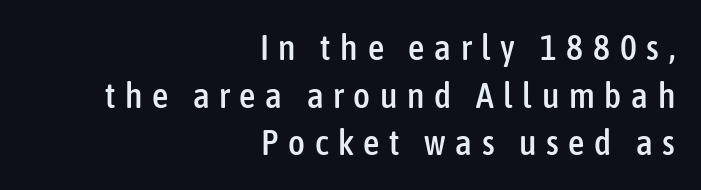
{"serif": "no", "italic": "no", "width": "condensed", "stroke_contrast": "low", "x_height": "medium", "monospaced": "no", "underline": "no", "align": "right", "line_spacing": "normal", "line_spacing_ratio": 1.32, "letter_spacing": "wide", "letter_spacing_em": 0.27, "glyph_px": 36}
